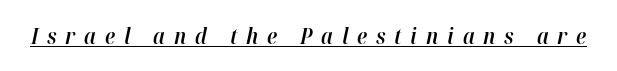
Q: Is the text bold? A: Semi-bold.
Q: Is the text italic (slanted)? A: Yes, it leans right by about 12 degrees.
Q: Is the text underlined? A: Yes.
Q: Is the spacing between letters normal or unusually wide? A: Unusually wide.
